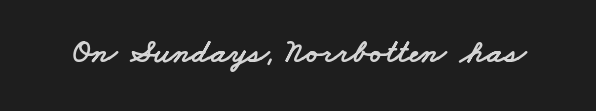
The image shows 34 px wide sans-serif type; set normal letter spacing, not underlined; low stroke contrast and a small x-height.
